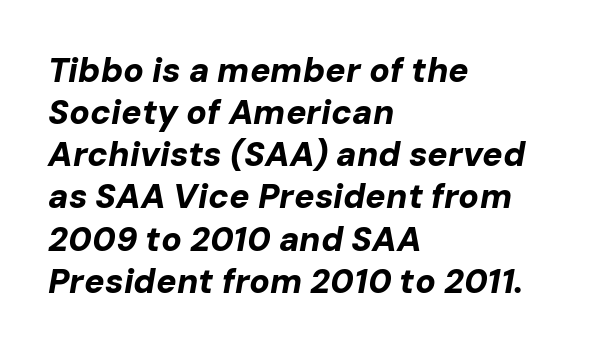
Q: Is the text bold? A: Yes.
Q: Is the text italic (slanted)? A: Yes, it leans right by about 10 degrees.
Q: Is the text underlined? A: No.
Q: How is the paragraph aligned? A: Left-aligned.
Q: Is the spacing between letters normal or unusually wide? A: Normal.
Q: Width (condensed, normal, or wide)? A: Normal.
Q: Stroke contrast? A: Low.
Q: x-height? A: Medium.
Q: Monospaced? A: No.
